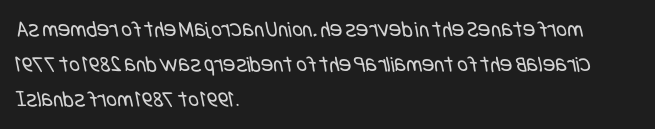
The image shows 23 px text type; set left-aligned, normal line spacing (1.53x), normal letter spacing, not underlined.
